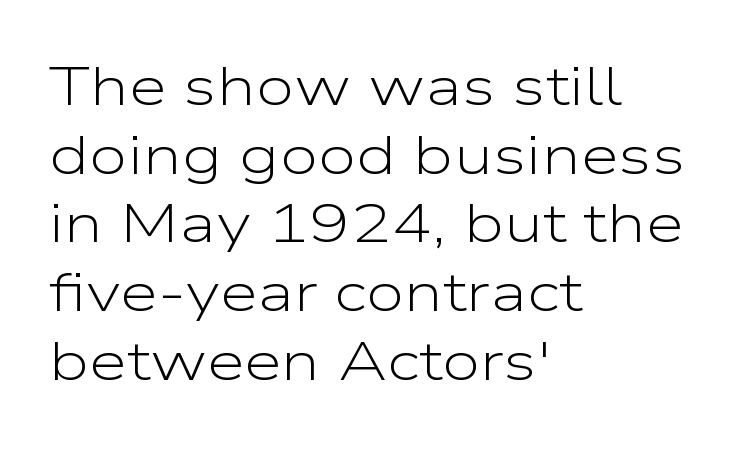
{"serif": "no", "italic": "no", "bold": "no", "weight": "light", "width": "wide", "stroke_contrast": "low", "x_height": "medium", "monospaced": "no", "underline": "no", "align": "left", "line_spacing": "normal", "line_spacing_ratio": 1.25, "letter_spacing": "normal", "letter_spacing_em": 0.0, "glyph_px": 55}
